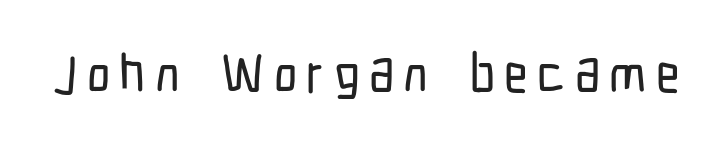
Q: Is the text italic (slanted)? A: No, it is upright.
Q: Is the typeface a serif or a sans-serif typeface? A: Sans-serif.
Q: Is the text underlined? A: No.
Q: Width (condensed, normal, or wide)? A: Condensed.
Q: Stroke contrast? A: Low.
Q: x-height? A: Medium.
Q: Monospaced? A: No.
